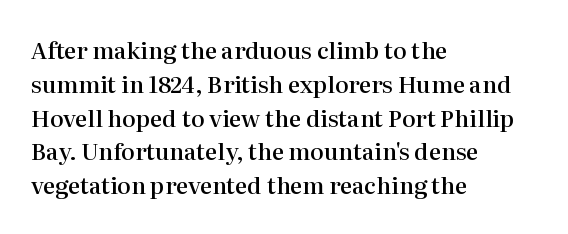
Upright lettering throughout. Reading down the block, your eye returns to a fixed left position each line. Strokes here are thickened, but only to semibold level. Evenly set lines give the paragraph a standard silhouette. Standard letterfit; no display-style spreading of the glyphs. Clear beneath every line of the passage.
